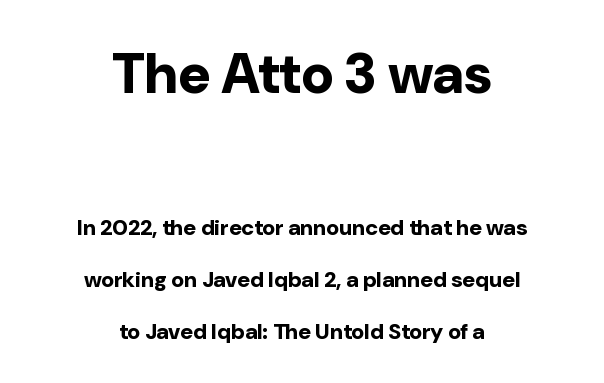
The image shows 56 px bold sans-serif type, upright; set centered, loose line spacing (2.35x), normal letter spacing, not underlined; the first (top) block is 2.55x larger; low stroke contrast and a medium x-height.
